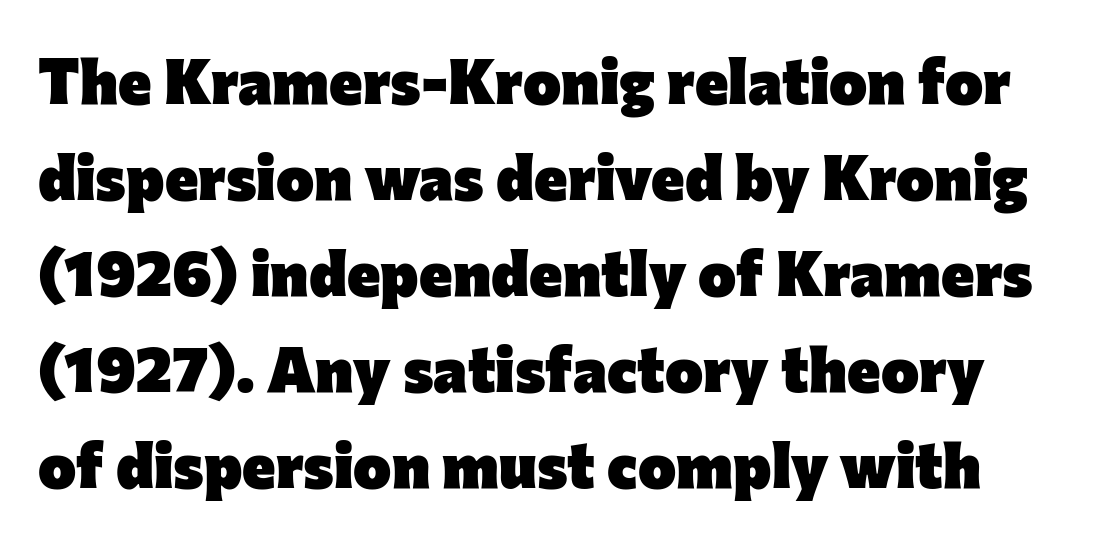
The image shows 64 px heavy sans-serif type, upright; set normal line spacing (1.5x), normal letter spacing, not underlined; low stroke contrast and a medium x-height.
